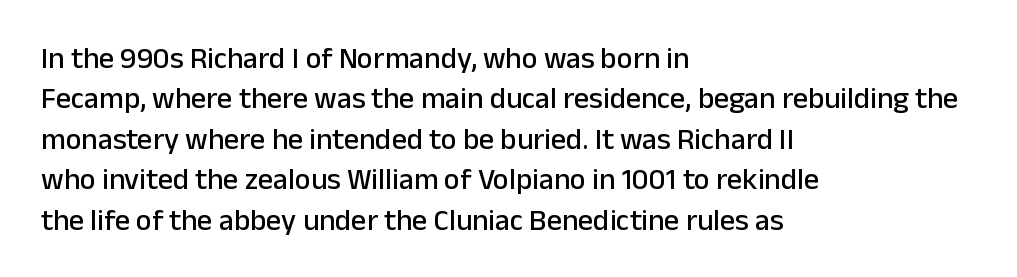
Is the letter spacing exaggerated? No — it looks like the ordinary default. The strip under each line holds only bare page. I'd call this a sans setting — the letters go barefoot. Does the leading feel generous? No, just average. The rag falls on the right side of this text block.
